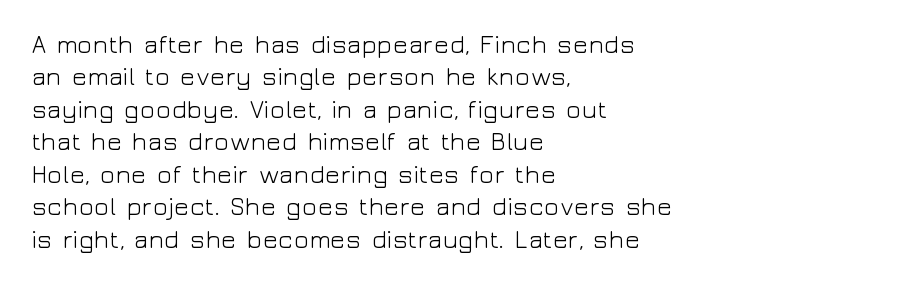
Q: Is the text bold? A: No.
Q: Is the text italic (slanted)? A: No, it is upright.
Q: Is the text underlined? A: No.
Q: How is the paragraph aligned? A: Left-aligned.
Q: Is the spacing between letters normal or unusually wide? A: Normal.
Q: Is the spacing between lines tight, normal or loose? A: Normal.
